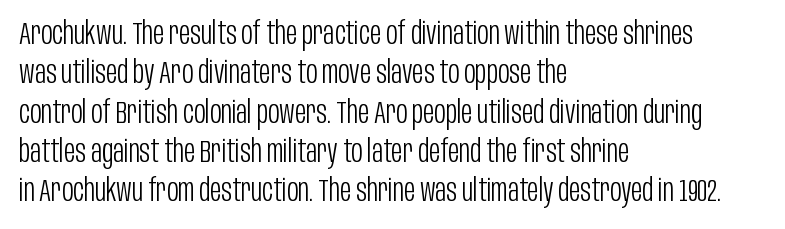
{"serif": "no", "italic": "no", "bold": "no", "weight": "light", "width": "condensed", "stroke_contrast": "low", "x_height": "large", "monospaced": "no", "underline": "no", "align": "left", "line_spacing": "normal", "line_spacing_ratio": 1.27, "letter_spacing": "normal", "letter_spacing_em": 0.0, "glyph_px": 31}
